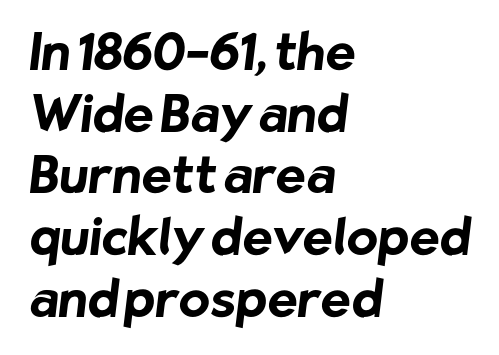
The typesetting leans heavy: a genuine bold. Honestly, the letter spacing is just normal — you wouldn't notice it. The typesetter chose a ragged-right arrangement here. The face used here is proportionally spaced, like ordinary book or web type. Is this a sans? Yes — the strokes have no serifs. The words here are not underlined.
